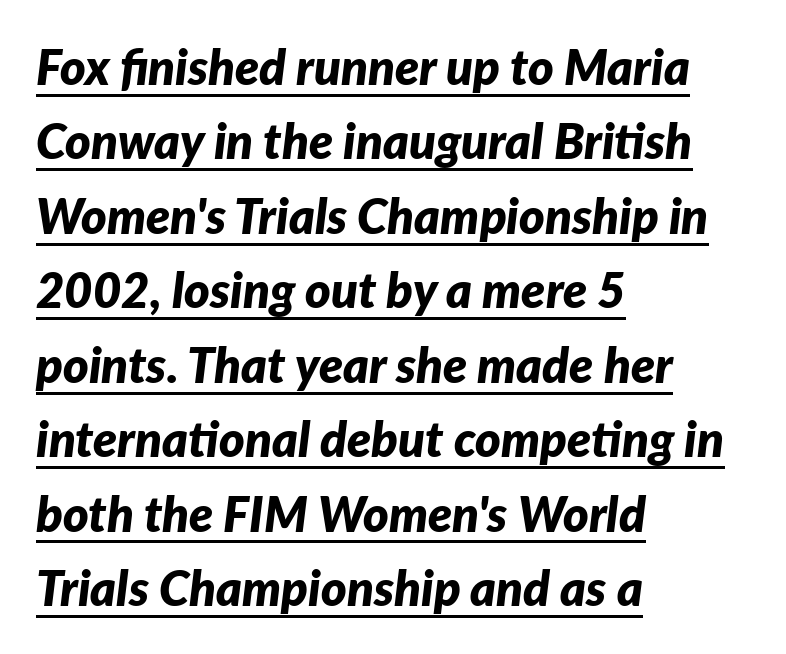
Q: Is the text bold? A: Yes.
Q: Is the text italic (slanted)? A: Yes, it leans right by about 7 degrees.
Q: Is the text underlined? A: Yes.
Q: How is the paragraph aligned? A: Left-aligned.
Q: Is the spacing between letters normal or unusually wide? A: Normal.
Q: Is the spacing between lines tight, normal or loose? A: Normal.
Q: Width (condensed, normal, or wide)? A: Normal.
Q: Stroke contrast? A: Low.
Q: x-height? A: Medium.
Q: Monospaced? A: No.
